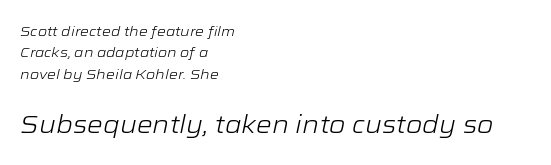
{"italic": "yes", "lean": "right", "slant_degrees": 12, "bold": "no", "underline": "no", "align": "left", "line_spacing": "normal", "line_spacing_ratio": 1.53, "letter_spacing": "normal", "letter_spacing_em": 0.0, "larger_block": "second", "size_ratio": 1.79, "glyph_px": 25}
